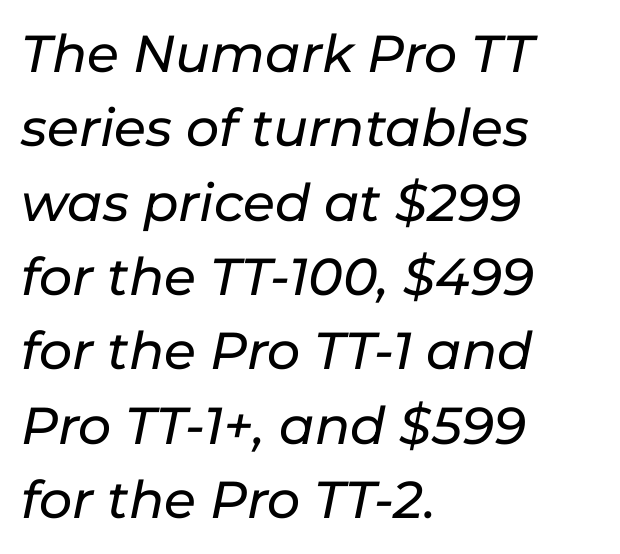
The passage shown leans; its letterforms are oblique. Lines of text with bare space underneath. The line texture is even and compact thanks to regular tracking. The typesetter chose a ragged-right arrangement here. Looks like regular typesetting: each glyph gets only the width it needs. Interline gaps are of average width in this sample.
